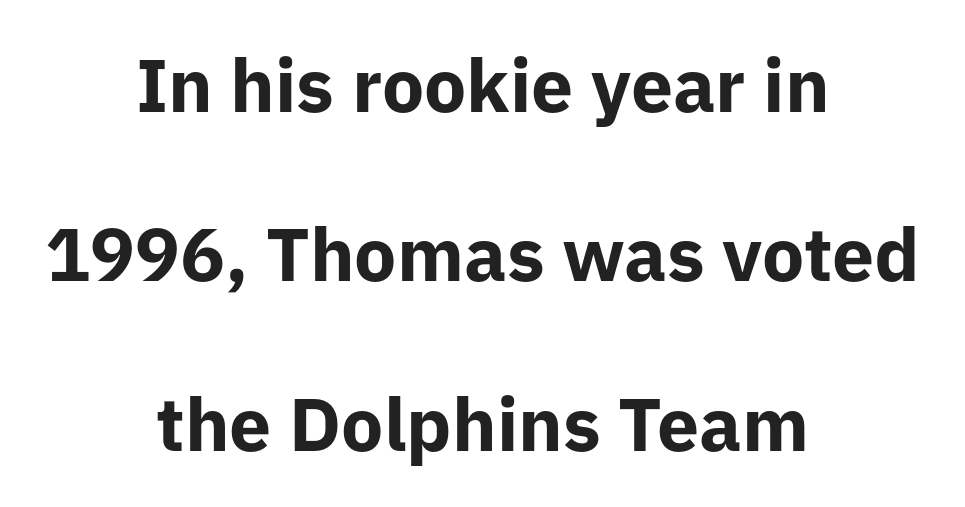
The letters carry no serifs — their stems end cleanly without finishing strokes. Bold? Absolutely — the strokes are thick and heavy. The horizontal fit of the characters is conventional and even. Words float on clear page, feet unadorned. Vertical spacing — loose.
